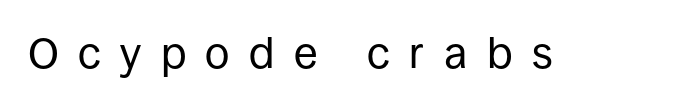
The axis of the letterforms is exactly vertical. The strokes carry an ordinary text weight at most. Note the varied advance widths — an 'i' is clearly narrower than an 'm'. A sans-serif font was chosen for this passage. What stands out about the letter spacing? Its width — letters are far apart.
